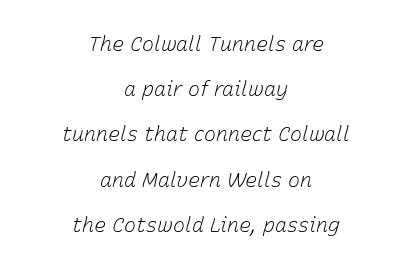
The image shows 20 px text type, italic (leaning right); set centered, loose line spacing (2.26x), normal letter spacing, not underlined.
